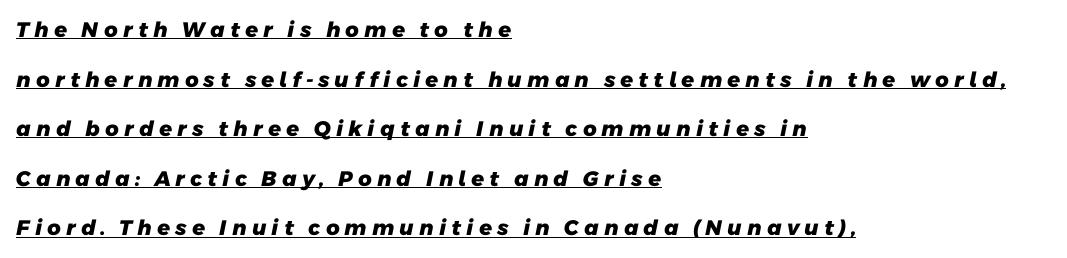
{"bold": "yes", "underline": "yes", "align": "left", "line_spacing": "loose", "line_spacing_ratio": 2.36, "letter_spacing": "wide", "letter_spacing_em": 0.22, "glyph_px": 21}
